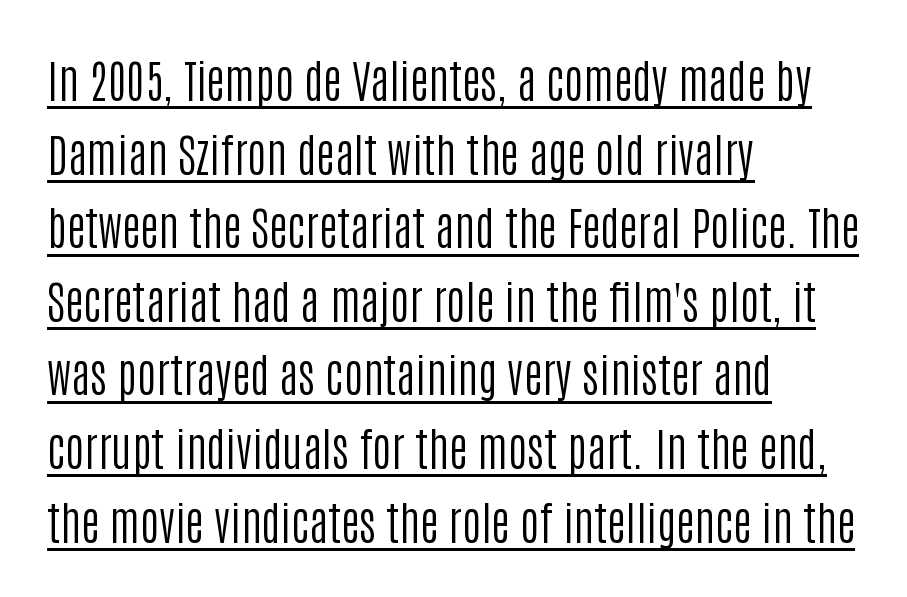
{"serif": "no", "italic": "no", "bold": "no", "weight": "regular", "width": "condensed", "stroke_contrast": "low", "x_height": "large", "monospaced": "no", "underline": "yes", "align": "left", "line_spacing": "normal", "line_spacing_ratio": 1.6, "letter_spacing": "normal", "letter_spacing_em": 0.0, "glyph_px": 46}
